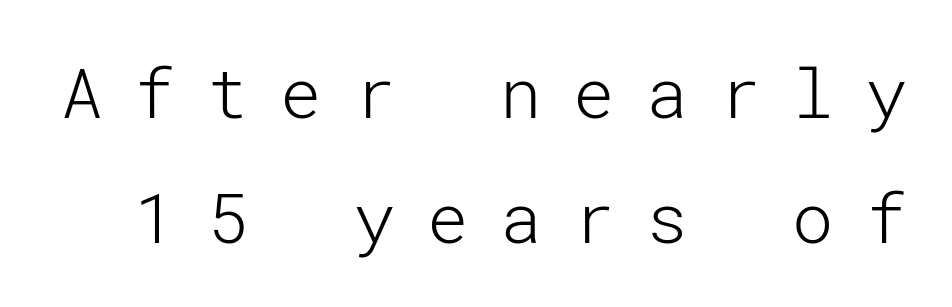
The image shows 69 px light sans-serif type, upright; set line spacing 1.81x, unusually wide letter spacing (+0.46 em), not underlined; low stroke contrast and a medium x-height.
